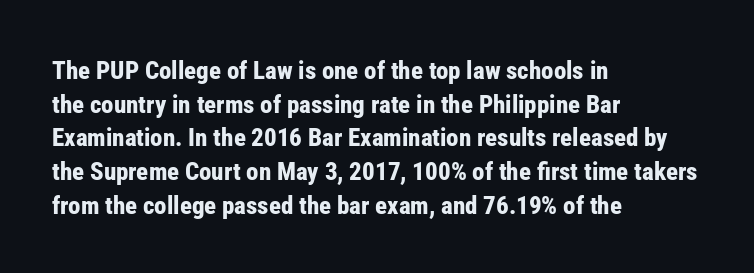
{"italic": "no", "bold": "yes", "underline": "no", "align": "left", "line_spacing": "normal", "line_spacing_ratio": 1.35, "letter_spacing": "normal", "letter_spacing_em": 0.0, "glyph_px": 25}
